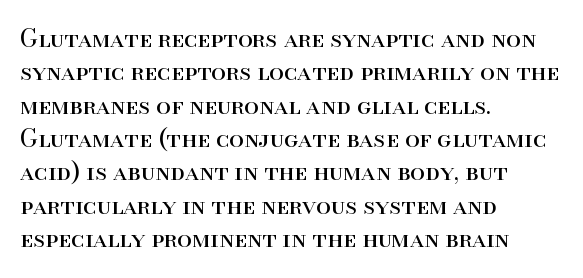
The letterforms sit at book weight or below. Posture: straight, roman, zero tilt. Tracking value appears to be zero — textbook default spacing. The passage shown stacks its lines at a standard gap. Is the block centered? No — it sits flush against the left margin. The foot of each line stays bare and open.
